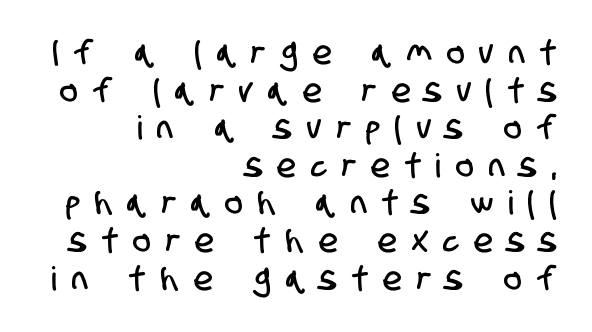
The tracking jumps out immediately: characters are airy and widely separated. These lines are composed in type without serifs. In CSS terms this would be text-align: right. Students, observe: this is what under-led, compact text looks like. A bare baseline throughout the passage.
